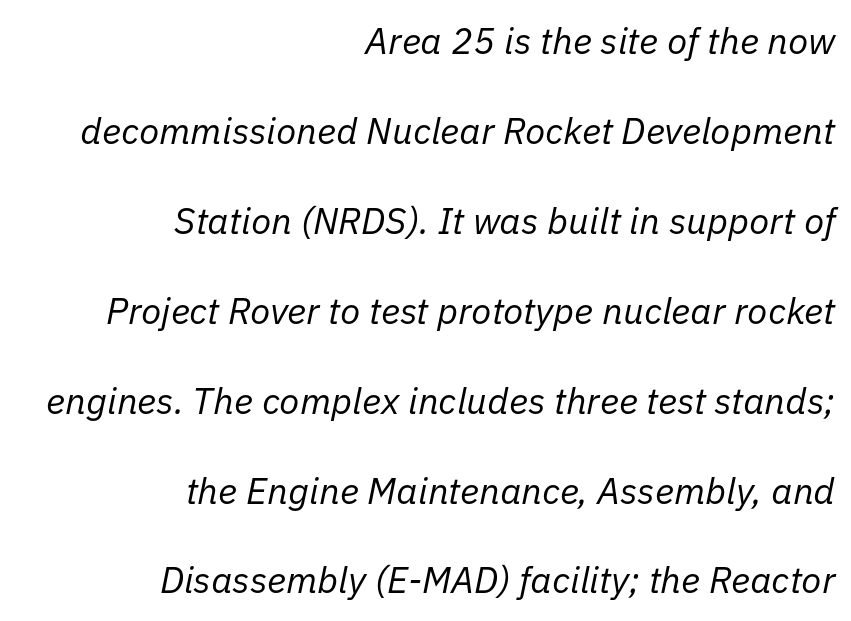
{"italic": "yes", "lean": "right", "slant_degrees": 11, "bold": "no", "weight": "regular", "width": "normal", "stroke_contrast": "low", "x_height": "medium", "monospaced": "no", "underline": "no", "align": "right", "line_spacing": "loose", "line_spacing_ratio": 2.43, "letter_spacing": "normal", "letter_spacing_em": 0.0, "glyph_px": 37}
